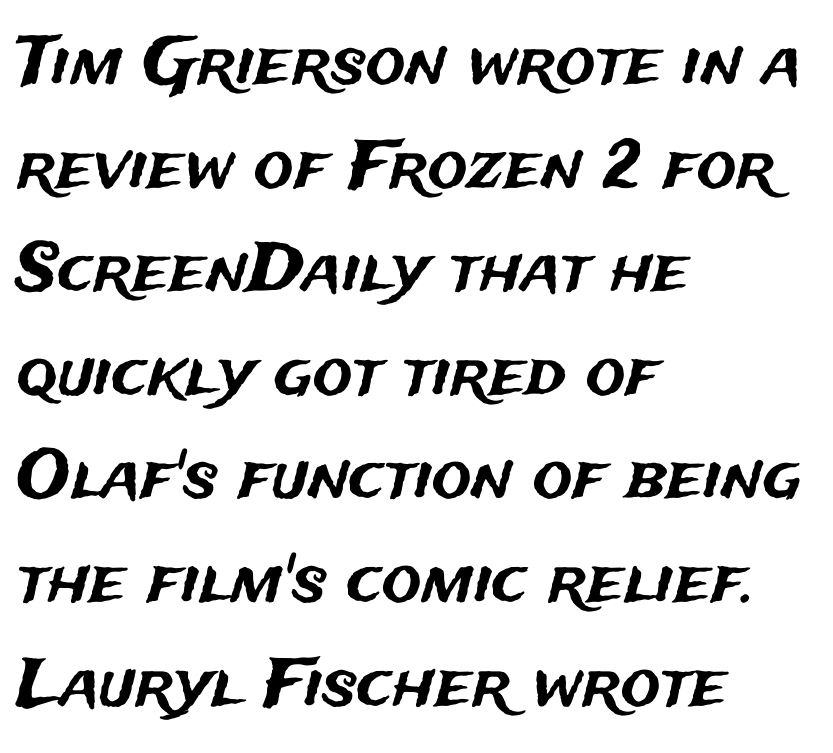
Each row of text sits above clean, open space. This sample uses plain, unmodified letter spacing. Compared with typical paragraphs, the rows here are spaced about the same. You can tell from the bare stems that sans-serif type was used. A classic flush-left, rag-right setting is used for this passage.
